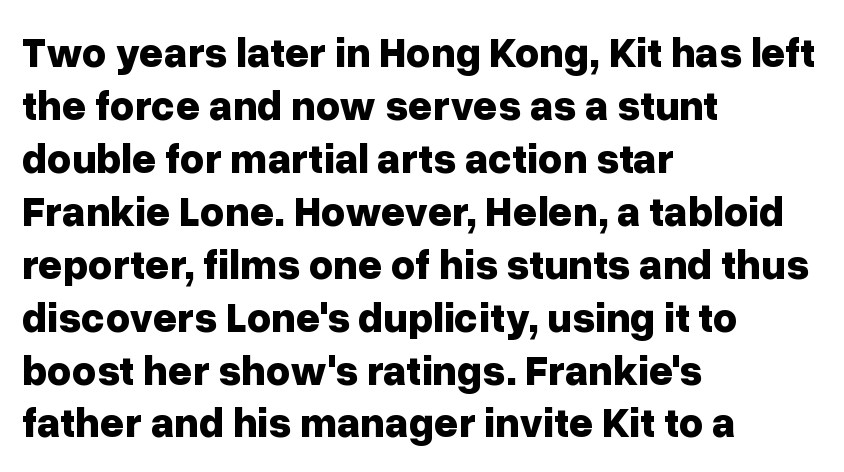
The image shows 42 px bold sans-serif type, upright; set left-aligned, normal line spacing (1.26x), normal letter spacing, not underlined; low stroke contrast and a medium x-height.
